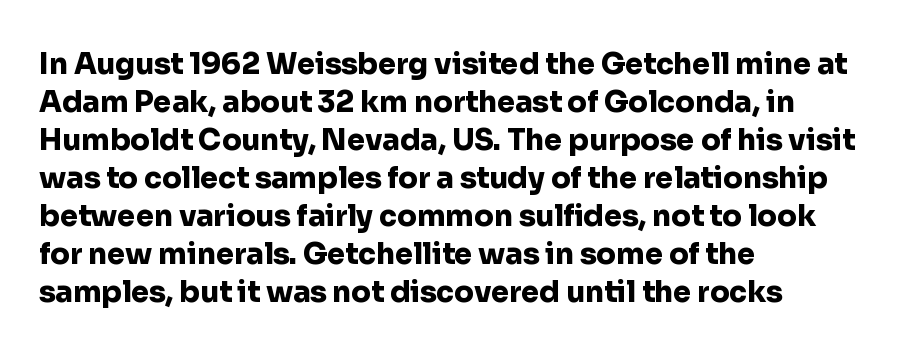
{"serif": "no", "italic": "no", "bold": "yes", "weight": "heavy", "width": "normal", "stroke_contrast": "low", "x_height": "medium", "monospaced": "no", "underline": "no", "align": "left", "line_spacing": "normal", "line_spacing_ratio": 1.31, "letter_spacing": "normal", "letter_spacing_em": 0.0, "glyph_px": 29}
